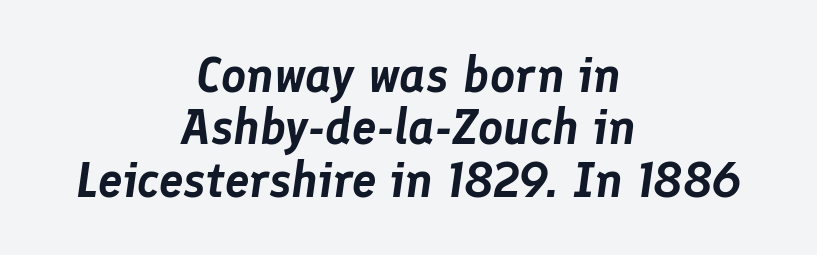
Each new line begins almost immediately beneath the previous one. Students, note that the glyphs here touch the page at normal intervals. The passage shown is typed in a proportional face where columns would drift. Lines of text with bare space underneath. The whitespace from short lines is split evenly between both sides.
